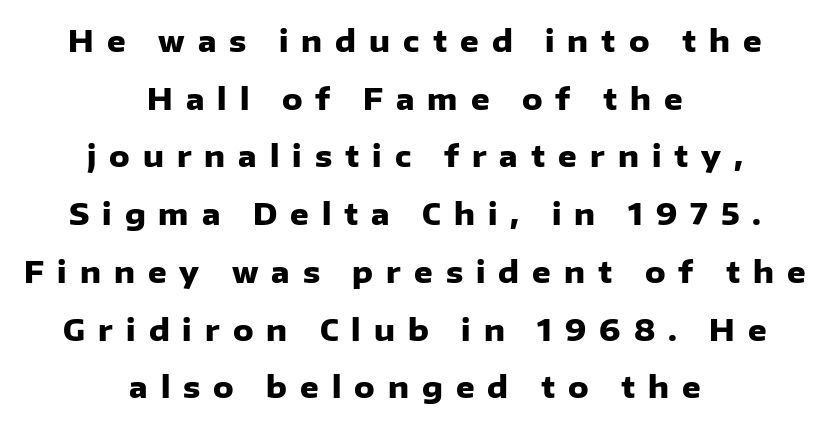
{"serif": "no", "italic": "no", "bold": "yes", "weight": "heavy", "width": "normal", "stroke_contrast": "low", "x_height": "medium", "monospaced": "no", "underline": "no", "align": "center", "line_spacing": "loose", "line_spacing_ratio": 1.99, "letter_spacing": "wide", "letter_spacing_em": 0.45, "glyph_px": 29}
